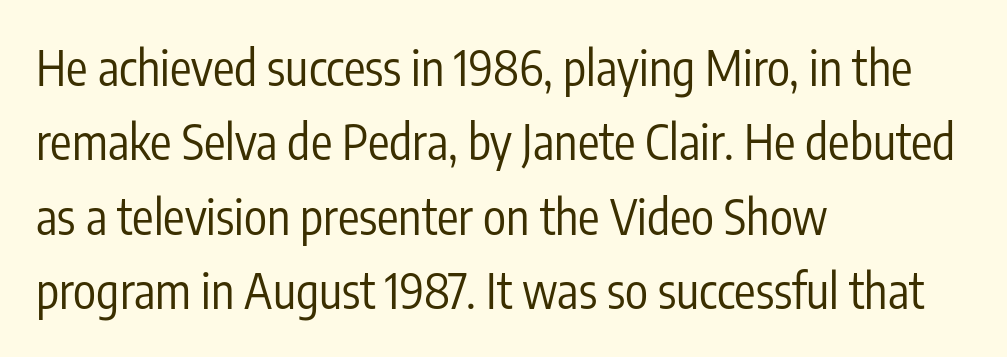
Q: Is the text bold? A: No.
Q: Is the text italic (slanted)? A: No, it is upright.
Q: Is the typeface a serif or a sans-serif typeface? A: Sans-serif.
Q: Is the text underlined? A: No.
Q: How is the paragraph aligned? A: Left-aligned.
Q: Is the spacing between letters normal or unusually wide? A: Normal.
Q: Is the spacing between lines tight, normal or loose? A: Normal.
Q: Width (condensed, normal, or wide)? A: Condensed.
Q: Stroke contrast? A: Low.
Q: x-height? A: Medium.
Q: Monospaced? A: No.
